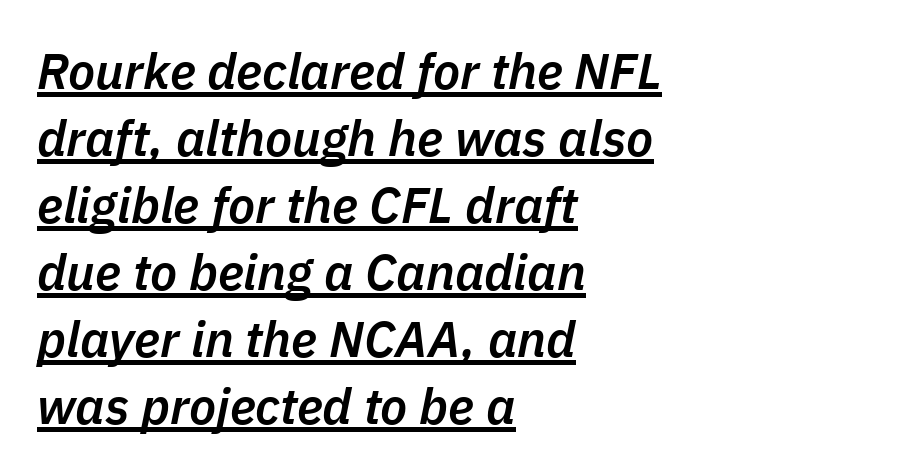
{"italic": "yes", "lean": "right", "slant_degrees": 11, "bold": "semi", "weight": "semibold", "width": "normal", "stroke_contrast": "low", "x_height": "medium", "monospaced": "no", "underline": "yes", "align": "left", "line_spacing": "normal", "line_spacing_ratio": 1.34, "letter_spacing": "normal", "letter_spacing_em": 0.0, "glyph_px": 50}
